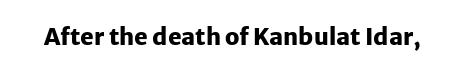
The image shows 23 px bold type, upright; set normal letter spacing, not underlined.
